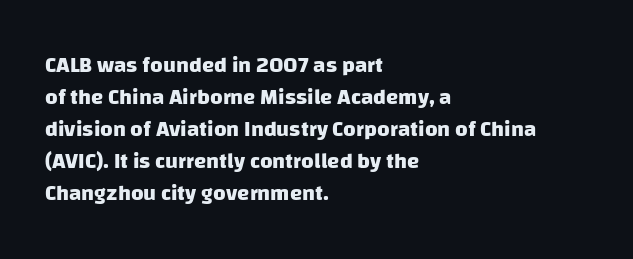
{"bold": "yes", "underline": "no", "align": "left", "line_spacing": "normal", "line_spacing_ratio": 1.45, "letter_spacing": "normal", "letter_spacing_em": 0.0, "glyph_px": 22}
